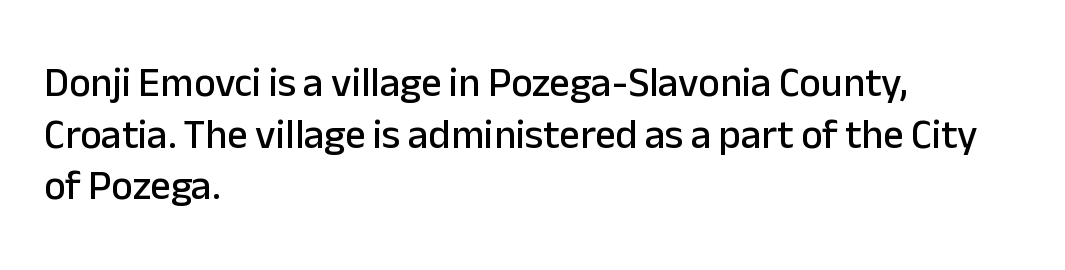
Q: Is the text italic (slanted)? A: No, it is upright.
Q: Is the typeface a serif or a sans-serif typeface? A: Sans-serif.
Q: Is the text underlined? A: No.
Q: How is the paragraph aligned? A: Left-aligned.
Q: Is the spacing between letters normal or unusually wide? A: Normal.
Q: Is the spacing between lines tight, normal or loose? A: Normal.
Q: Width (condensed, normal, or wide)? A: Normal.
Q: Stroke contrast? A: Low.
Q: x-height? A: Medium.
Q: Monospaced? A: No.
